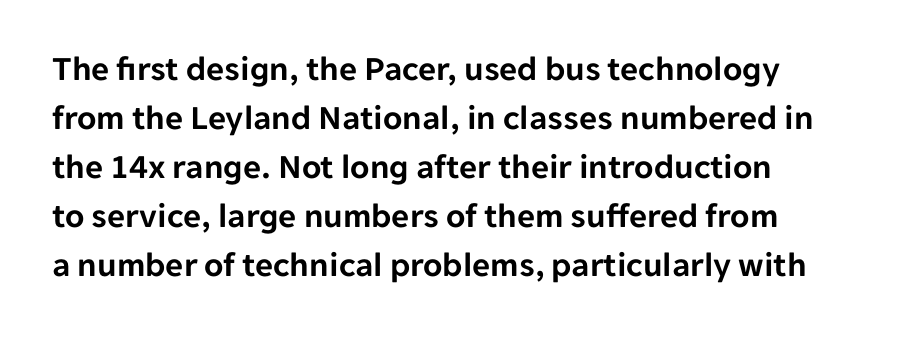
Q: Is the text italic (slanted)? A: No, it is upright.
Q: Is the typeface a serif or a sans-serif typeface? A: Sans-serif.
Q: Is the text underlined? A: No.
Q: Is the spacing between letters normal or unusually wide? A: Normal.
Q: Is the spacing between lines tight, normal or loose? A: Normal.
Q: Width (condensed, normal, or wide)? A: Normal.
Q: Stroke contrast? A: Low.
Q: x-height? A: Medium.
Q: Monospaced? A: No.
